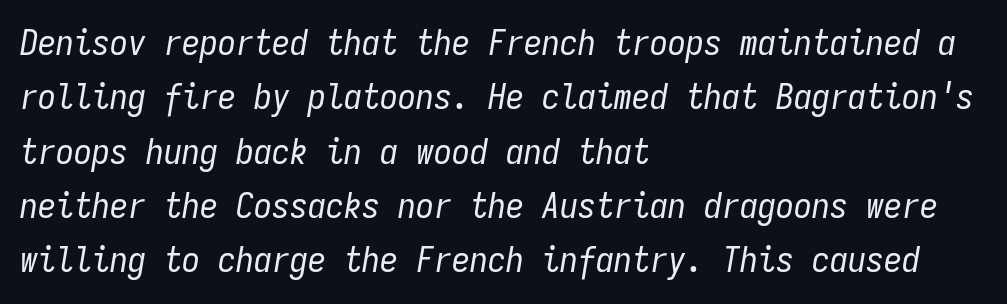
The image shows 36 px regular-weight, condensed type, italic (leaning right), monospaced; set left-aligned, normal line spacing (1.51x), normal letter spacing, not underlined; low stroke contrast and a medium x-height.
